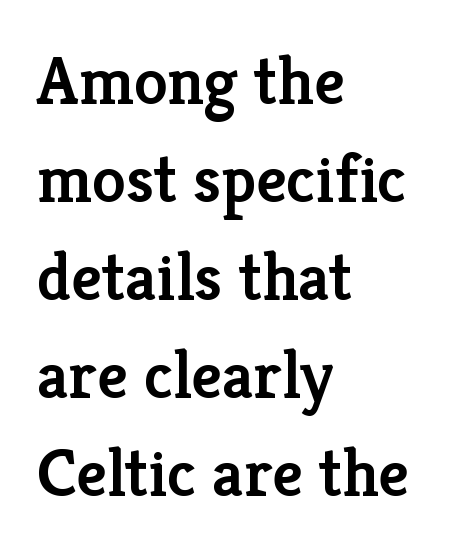
Q: Is the text bold? A: Semi-bold.
Q: Is the text italic (slanted)? A: No, it is upright.
Q: Is the typeface a serif or a sans-serif typeface? A: Serif.
Q: Is the text underlined? A: No.
Q: How is the paragraph aligned? A: Left-aligned.
Q: Is the spacing between letters normal or unusually wide? A: Normal.
Q: Is the spacing between lines tight, normal or loose? A: Normal.
Q: Width (condensed, normal, or wide)? A: Normal.
Q: Stroke contrast? A: Low.
Q: x-height? A: Medium.
Q: Monospaced? A: No.
